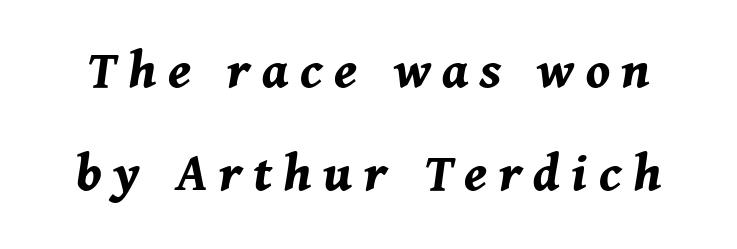
The image shows 57 px bold type, italic (leaning right); set line spacing 1.81x, unusually wide letter spacing (+0.2 em), not underlined; medium stroke contrast and a medium x-height.
